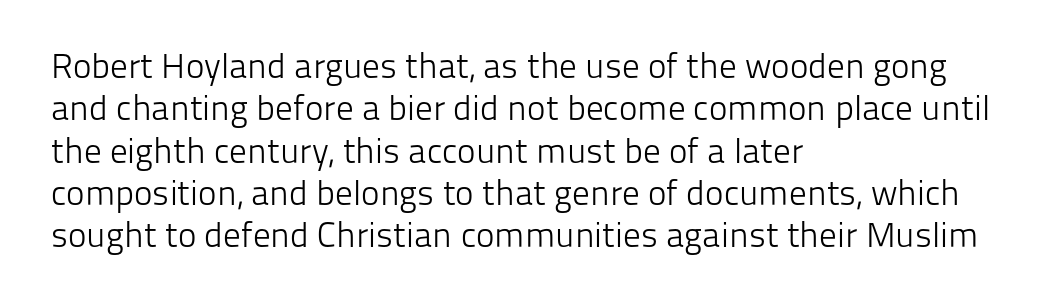
{"serif": "no", "italic": "no", "bold": "no", "weight": "light", "width": "normal", "stroke_contrast": "low", "x_height": "medium", "monospaced": "no", "underline": "no", "align": "left", "line_spacing_ratio": 1.21, "letter_spacing": "normal", "letter_spacing_em": 0.0, "glyph_px": 35}
